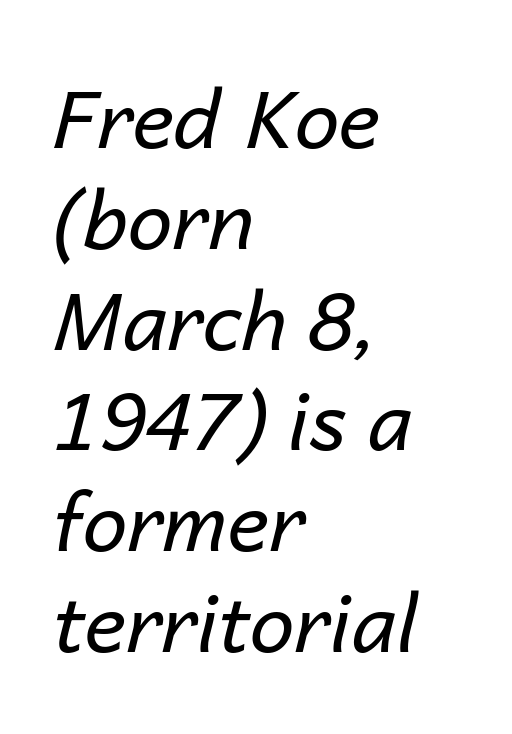
{"italic": "yes", "lean": "right", "slant_degrees": 14, "bold": "no", "weight": "regular", "width": "normal", "stroke_contrast": "low", "x_height": "medium", "monospaced": "no", "underline": "no", "align": "left", "line_spacing": "normal", "line_spacing_ratio": 1.26, "letter_spacing": "normal", "letter_spacing_em": 0.0, "glyph_px": 80}
